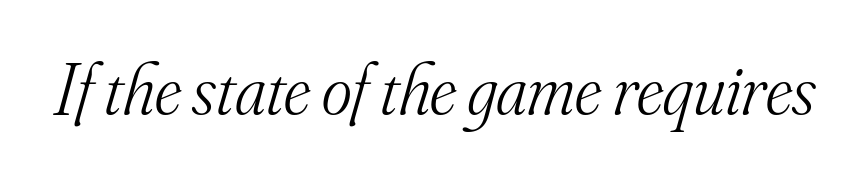
Weight: in the light-to-regular range. Style check: oblique. What kind of face is this? One with serifs. Students, note that the glyphs here touch the page at normal intervals. Note the varied advance widths — an 'i' is clearly narrower than an 'm'.
